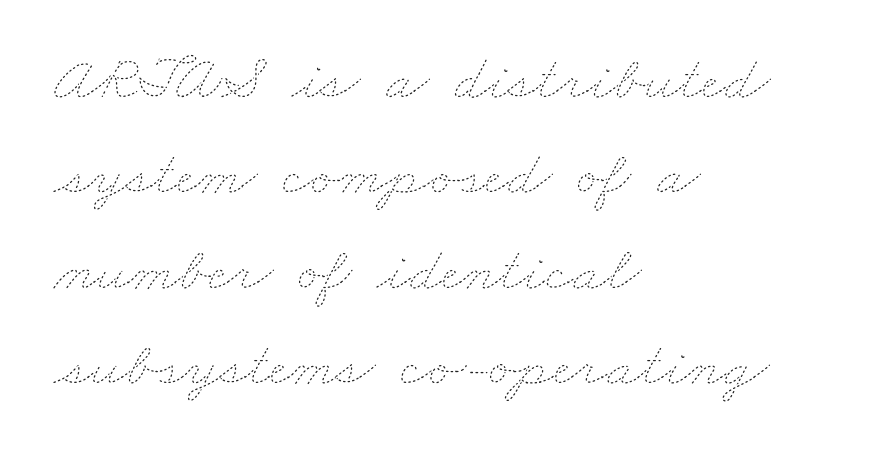
{"bold": "no", "weight": "thin", "width": "wide", "stroke_contrast": "low", "x_height": "small", "monospaced": "no", "underline": "no", "align": "left", "line_spacing": "normal", "line_spacing_ratio": 1.49, "letter_spacing": "normal", "letter_spacing_em": 0.0, "glyph_px": 64}
